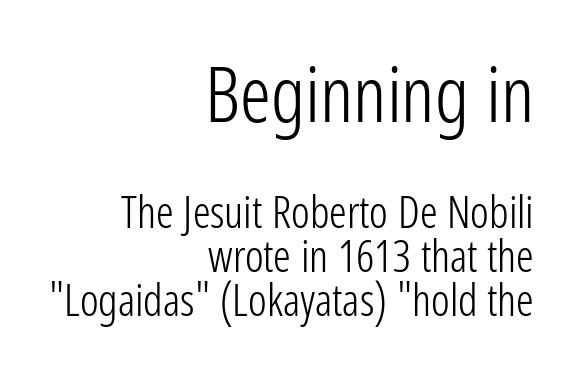
Q: Is the text bold? A: No.
Q: Is the text italic (slanted)? A: No, it is upright.
Q: Is the typeface a serif or a sans-serif typeface? A: Sans-serif.
Q: Is the text underlined? A: No.
Q: How is the paragraph aligned? A: Right-aligned.
Q: Is the spacing between letters normal or unusually wide? A: Normal.
Q: Is the spacing between lines tight, normal or loose? A: Tight.
Q: Which block of text is set in a larger size, the first (top) or the second (bottom)? A: The first (top) one.
Q: Width (condensed, normal, or wide)? A: Condensed.
Q: Stroke contrast? A: Low.
Q: x-height? A: Medium.
Q: Monospaced? A: No.
